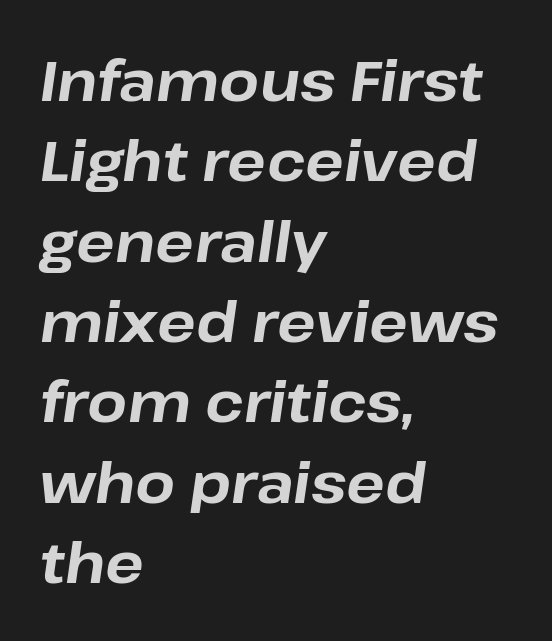
Q: Is the text bold? A: Yes.
Q: Is the text italic (slanted)? A: Yes, it leans right by about 8 degrees.
Q: Is the text underlined? A: No.
Q: How is the paragraph aligned? A: Left-aligned.
Q: Is the spacing between letters normal or unusually wide? A: Normal.
Q: Is the spacing between lines tight, normal or loose? A: Normal.
Q: Width (condensed, normal, or wide)? A: Normal.
Q: Stroke contrast? A: Low.
Q: x-height? A: Medium.
Q: Monospaced? A: No.
